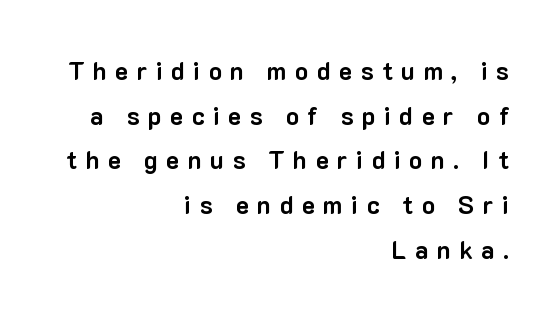
Each line ends at the same right margin while the left side varies. Clear beneath every line of the passage. The letters stand upright; this is a roman face. Students, note that the glyphs here are deliberately spaced far apart. This is heavy type, rendered in bold.
